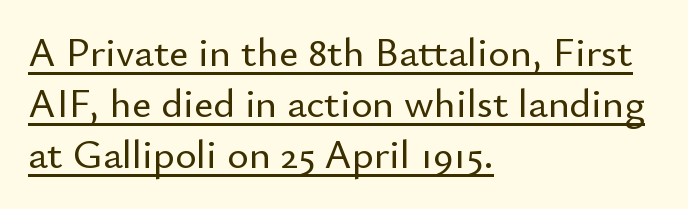
{"serif": "no", "italic": "no", "width": "normal", "stroke_contrast": "low", "x_height": "small", "monospaced": "no", "underline": "yes", "align": "left", "line_spacing": "normal", "line_spacing_ratio": 1.25, "letter_spacing": "normal", "letter_spacing_em": 0.0, "glyph_px": 41}
